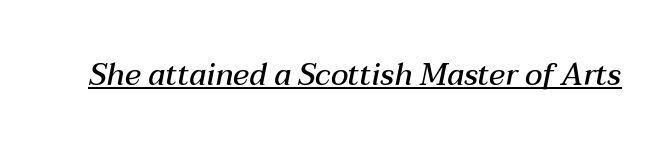
The image shows 30 px semibold type, italic (leaning right); set normal letter spacing, underlined; medium stroke contrast and a medium x-height.
